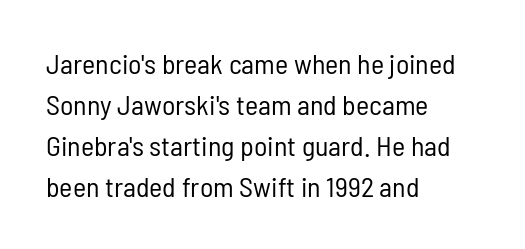
Check the space under the baseline: it is left empty. Compared with a centered layout, this one pins lines to the left instead. These lines were composed using upright roman letters. The letters carry no serifs — their stems end cleanly without finishing strokes. Think standard paragraph weight, or any step lighter than that. Looks like regular typesetting: each glyph gets only the width it needs.
